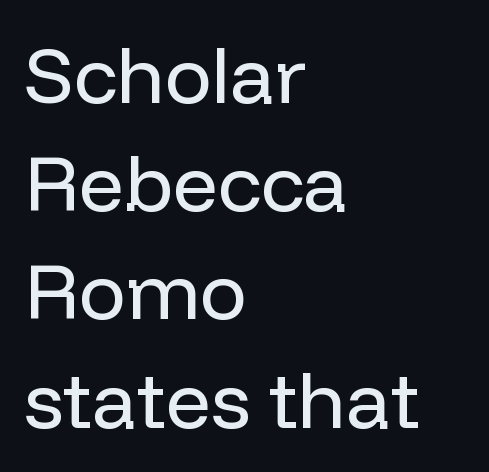
Counters stay open thanks to moderate or lighter strokes. Honestly, the row spacing looks completely unremarkable. The baseline area is clear. You could not count columns in this text — the font is proportionally spaced. Does extra space separate the letters? No, they use regular spacing.
